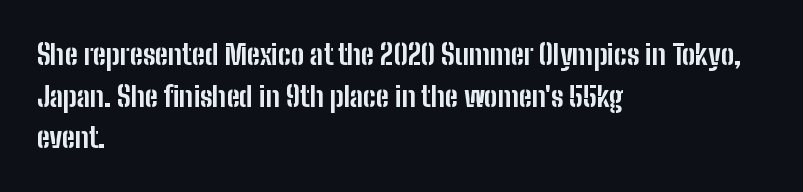
Q: Is the text bold? A: Yes.
Q: Is the text italic (slanted)? A: No, it is upright.
Q: Is the typeface a serif or a sans-serif typeface? A: Sans-serif.
Q: Is the text underlined? A: No.
Q: How is the paragraph aligned? A: Left-aligned.
Q: Is the spacing between letters normal or unusually wide? A: Normal.
Q: Is the spacing between lines tight, normal or loose? A: Normal.
Q: Width (condensed, normal, or wide)? A: Condensed.
Q: Stroke contrast? A: Low.
Q: x-height? A: Medium.
Q: Monospaced? A: No.
